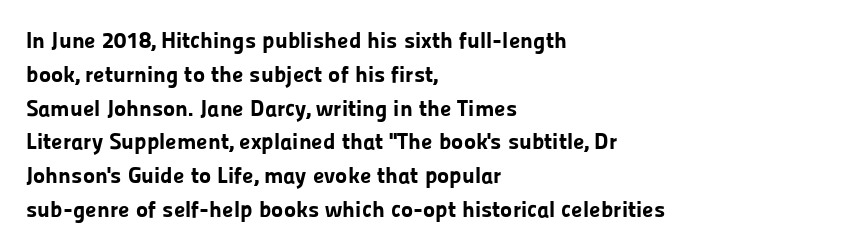
The image shows 23 px bold type, upright; set left-aligned, normal line spacing (1.47x), normal letter spacing, not underlined.
